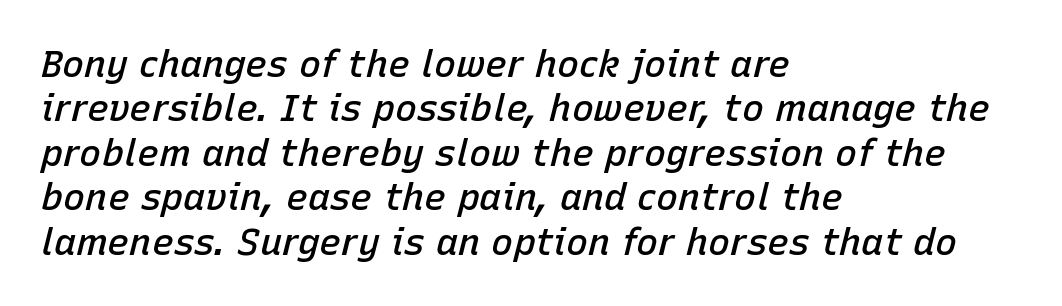
Yep, that's italic — everything's leaning. Each glyph is drawn with semibold strokes, heavier than normal yet not fully bold. Just letters on the line, the space beneath them empty. Honestly, the letter spacing is just normal — you wouldn't notice it. The lines in this sample share a left origin and differ only in where they stop.
